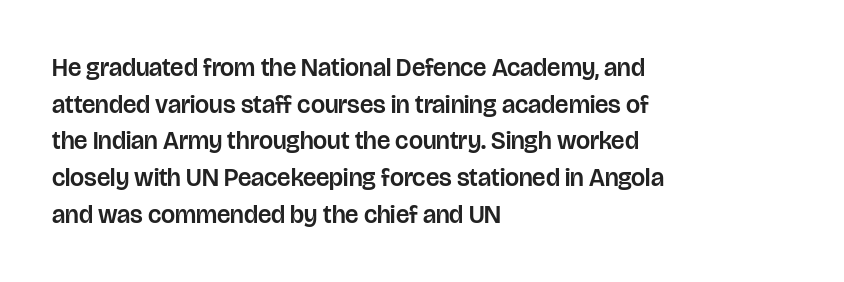
{"italic": "no", "underline": "no", "align": "left", "line_spacing": "normal", "line_spacing_ratio": 1.47, "letter_spacing": "normal", "letter_spacing_em": 0.0, "glyph_px": 25}
